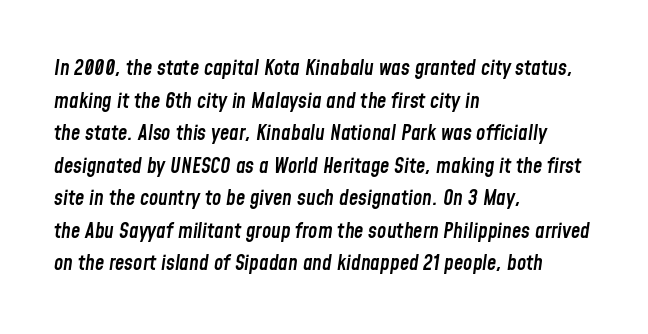
Underline: absent. Look at the stroke-to-counter ratio: somewhat heavy, a semibold. The face used here has a pronounced slope to its letters. The gaps between neighbouring characters are ordinary and unremarkable.
